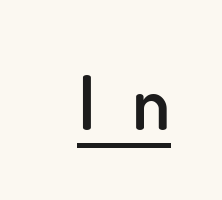
The image shows 75 px semibold sans-serif type, upright; set unusually wide letter spacing (+0.48 em), underlined; low stroke contrast and a small x-height.
